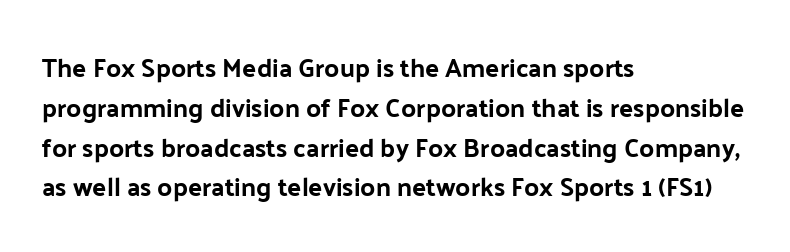
Q: Is the text italic (slanted)? A: No, it is upright.
Q: Is the text underlined? A: No.
Q: How is the paragraph aligned? A: Left-aligned.
Q: Is the spacing between letters normal or unusually wide? A: Normal.
Q: Is the spacing between lines tight, normal or loose? A: Normal.
